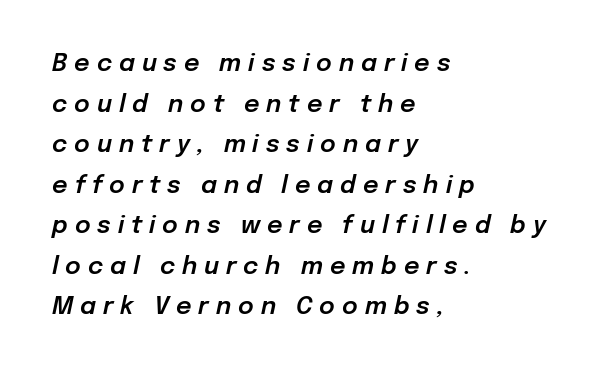
Q: Is the text italic (slanted)? A: Yes, it leans right by about 12 degrees.
Q: Is the text underlined? A: No.
Q: How is the paragraph aligned? A: Left-aligned.
Q: Is the spacing between letters normal or unusually wide? A: Unusually wide.
Q: Is the spacing between lines tight, normal or loose? A: Normal.
